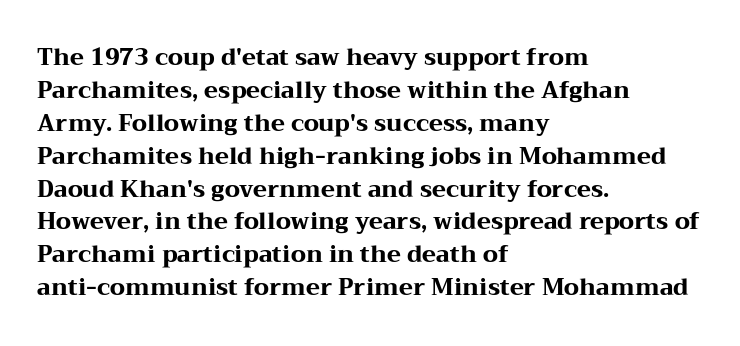
The gaps between neighbouring characters are ordinary and unremarkable. A dark, heavy texture on the line: the type is bold. Leftover space on each line is placed entirely after the last word. Reading down the column, the eye jumps a familiar distance to each next line. This is the regular roman posture of the typeface.
